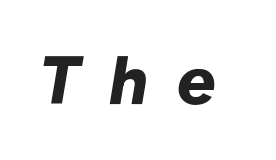
The image shows 68 px bold type, italic (leaning right); set unusually wide letter spacing (+0.43 em), not underlined; low stroke contrast and a medium x-height.
